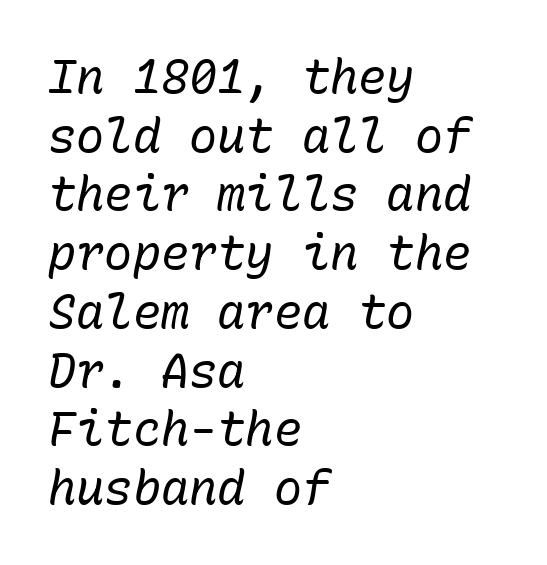
{"italic": "yes", "lean": "right", "slant_degrees": 10, "bold": "no", "weight": "regular", "width": "normal", "stroke_contrast": "low", "x_height": "medium", "monospaced": "yes", "underline": "no", "align": "left", "line_spacing": "normal", "line_spacing_ratio": 1.25, "letter_spacing": "normal", "letter_spacing_em": 0.0, "glyph_px": 47}
